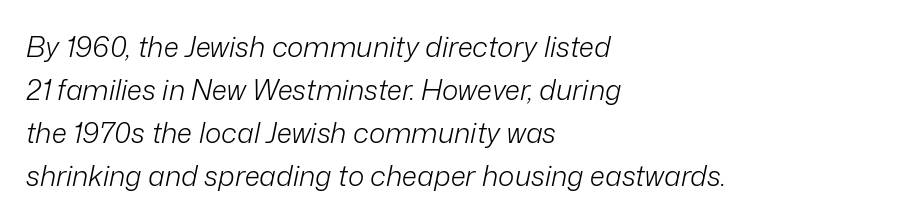
The strokes carry an ordinary text weight at most. Rule under the text: the space is simply empty. You can tell it's italic because the verticals aren't actually vertical. Visually the block forms a straight wall on the left and a jagged coastline on the right. Note the varied advance widths — an 'i' is clearly narrower than an 'm'. The rows are spaced the way most documents space them.
